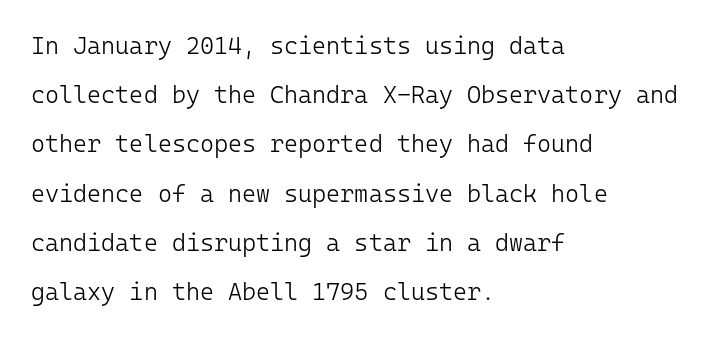
{"italic": "no", "bold": "no", "underline": "no", "align": "left", "line_spacing": "loose", "line_spacing_ratio": 2.05, "letter_spacing": "normal", "letter_spacing_em": 0.0, "glyph_px": 24}
